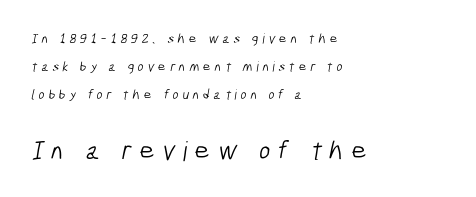
The image shows 27 px text type; set left-aligned, loose line spacing (2.01x), unusually wide letter spacing (+0.27 em), not underlined; the second (bottom) block is 1.93x larger.
